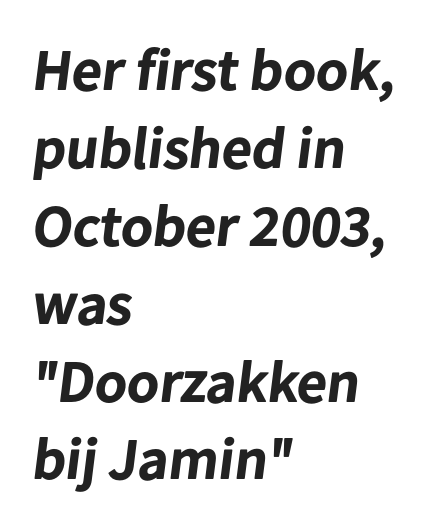
Anything drawn beneath the words? Only blank space. Leading: standard. Does the copy run flush right? No — it runs flush left. A sans-serif font was chosen for this passage.
